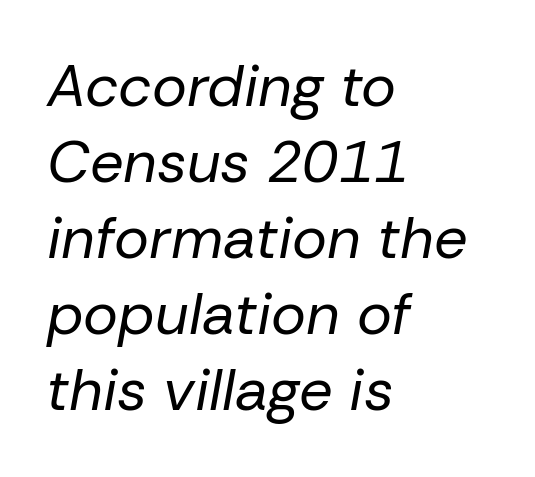
The image shows 59 px regular-weight type, italic (leaning right); set left-aligned, normal line spacing (1.29x), normal letter spacing, not underlined; low stroke contrast and a medium x-height.
